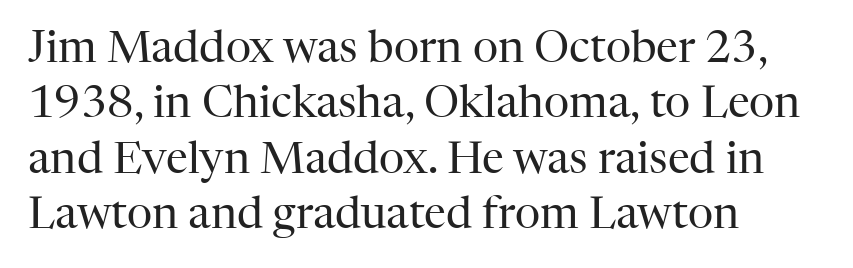
The image shows 44 px regular-weight serif type, upright; set left-aligned, normal line spacing (1.26x), normal letter spacing, not underlined; high stroke contrast and a medium x-height.
